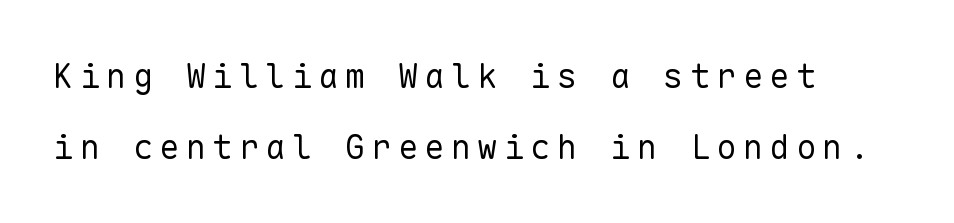
Typographically, this falls in the sans-serif category. In CSS terms this would be text-align: left. Does the lettering tilt? It doesn't — this is upright. The strokes carry an ordinary text weight at most.
